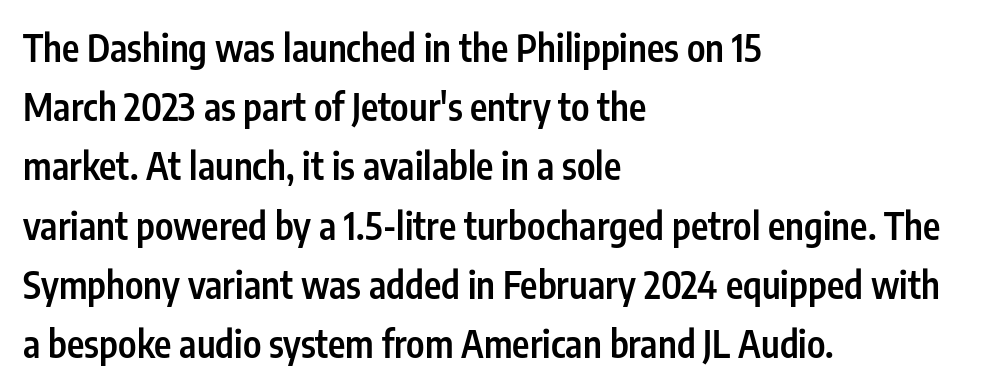
{"serif": "no", "italic": "no", "bold": "semi", "weight": "semibold", "width": "condensed", "stroke_contrast": "low", "x_height": "medium", "monospaced": "no", "underline": "no", "align": "left", "line_spacing": "normal", "line_spacing_ratio": 1.6, "letter_spacing": "normal", "letter_spacing_em": 0.0, "glyph_px": 37}
